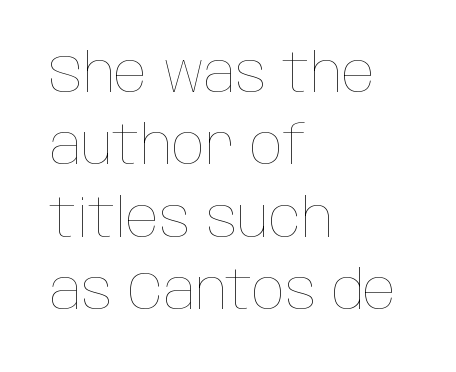
The image shows 54 px thin, condensed type, upright; set left-aligned, normal line spacing (1.34x), normal letter spacing, not underlined; low stroke contrast and a large x-height.
